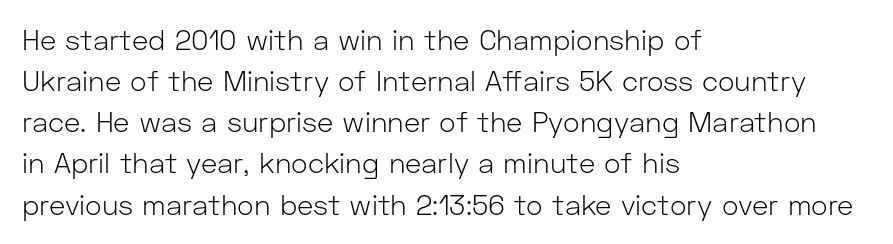
No extra ink here — the face is not bold. Spacing verdict: proportional, widths tailored to each character. The type is set solid horizontally, with unmodified tracking. The passage shown is typeset with a sans-serif family.
